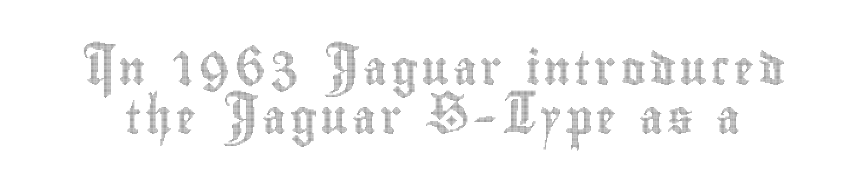
{"italic": "no", "width": "condensed", "x_height": "small", "monospaced": "no", "underline": "no", "line_spacing": "normal", "line_spacing_ratio": 1.48, "glyph_px": 33}
